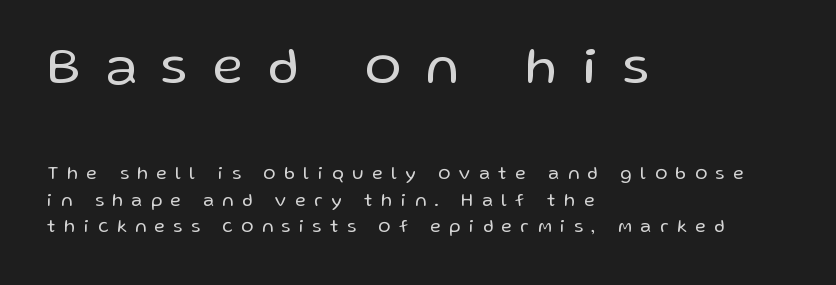
Baseline-to-baseline distance is the conventional proportion of letter height. Posture: upright roman. Words appear elongated and porous because spacing is wide. The block sitting higher on the canvas is the one with enlarged characters. Nope, no serifs anywhere on these letters. A typesetter would call this proportional, since set widths differ per character.
